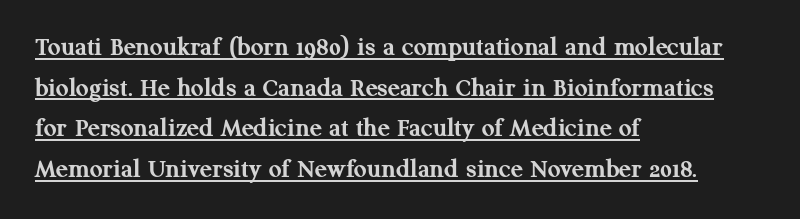
Q: Is the text bold? A: Yes.
Q: Is the text italic (slanted)? A: No, it is upright.
Q: Is the typeface a serif or a sans-serif typeface? A: Serif.
Q: Is the text underlined? A: Yes.
Q: How is the paragraph aligned? A: Left-aligned.
Q: Is the spacing between letters normal or unusually wide? A: Normal.
Q: Is the spacing between lines tight, normal or loose? A: Normal.
Q: Width (condensed, normal, or wide)? A: Normal.
Q: Stroke contrast? A: Medium.
Q: x-height? A: Medium.
Q: Monospaced? A: No.
